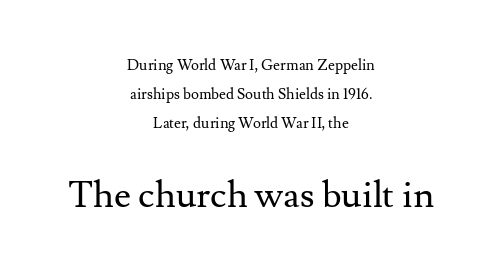
Larger block? The one below; the one above is distinctly smaller. This block would shrink considerably if given ordinary leading; it's expanded now. The font's upright variant was chosen for this text. The face used here is seriffed, in the tradition of book romans. Default kerning and tracking; the words read as compact shapes.
